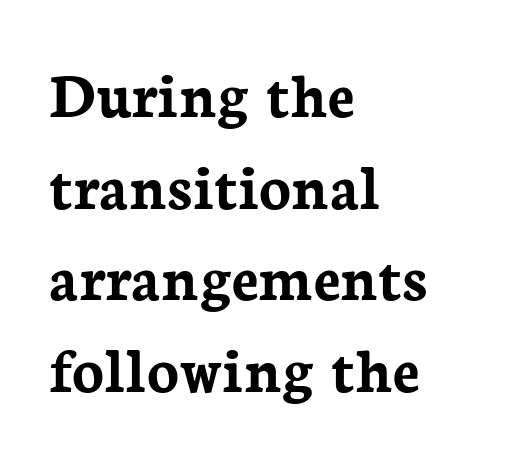
Q: Is the text bold? A: Yes.
Q: Is the text italic (slanted)? A: No, it is upright.
Q: Is the typeface a serif or a sans-serif typeface? A: Serif.
Q: Is the text underlined? A: No.
Q: How is the paragraph aligned? A: Left-aligned.
Q: Is the spacing between letters normal or unusually wide? A: Normal.
Q: Is the spacing between lines tight, normal or loose? A: Normal.
Q: Width (condensed, normal, or wide)? A: Normal.
Q: Stroke contrast? A: Low.
Q: x-height? A: Medium.
Q: Monospaced? A: No.
